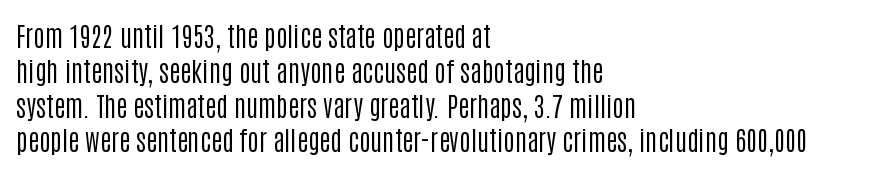
Q: Is the text bold? A: No.
Q: Is the text italic (slanted)? A: No, it is upright.
Q: Is the text underlined? A: No.
Q: How is the paragraph aligned? A: Left-aligned.
Q: Is the spacing between letters normal or unusually wide? A: Normal.
Q: Is the spacing between lines tight, normal or loose? A: Normal.
